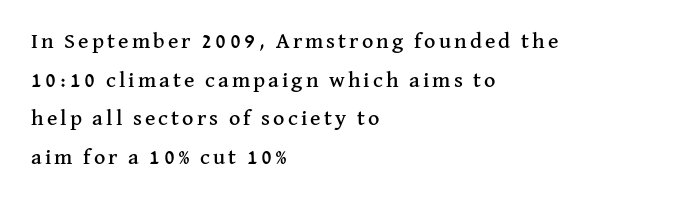
No italicization has been applied; the sample stays upright. Just letters on the line, the space beneath them empty. Typeset ragged right — the left edge is the straight one.
